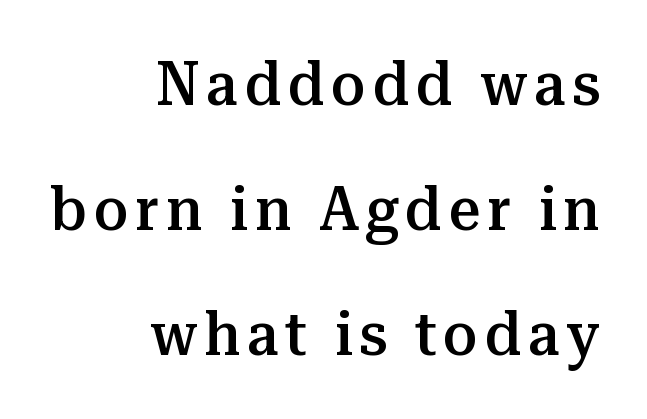
{"serif": "yes", "italic": "no", "bold": "semi", "weight": "semibold", "width": "normal", "stroke_contrast": "medium", "x_height": "medium", "monospaced": "no", "underline": "no", "align": "right", "line_spacing": "loose", "line_spacing_ratio": 2.02, "glyph_px": 62}
